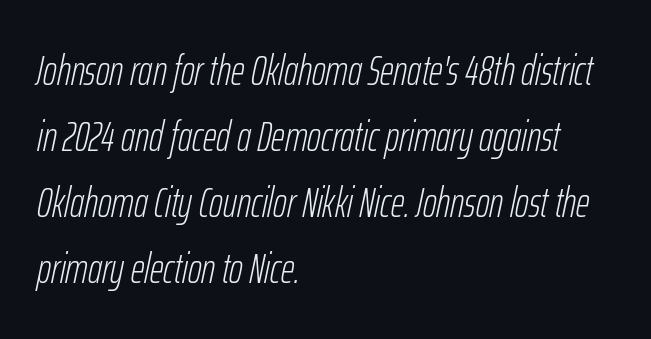
Q: Is the text bold? A: No.
Q: Is the text italic (slanted)? A: Yes, it leans right by about 12 degrees.
Q: Is the text underlined? A: No.
Q: How is the paragraph aligned? A: Left-aligned.
Q: Is the spacing between letters normal or unusually wide? A: Normal.
Q: Is the spacing between lines tight, normal or loose? A: Normal.
Q: Width (condensed, normal, or wide)? A: Condensed.
Q: Stroke contrast? A: Low.
Q: x-height? A: Medium.
Q: Monospaced? A: No.
